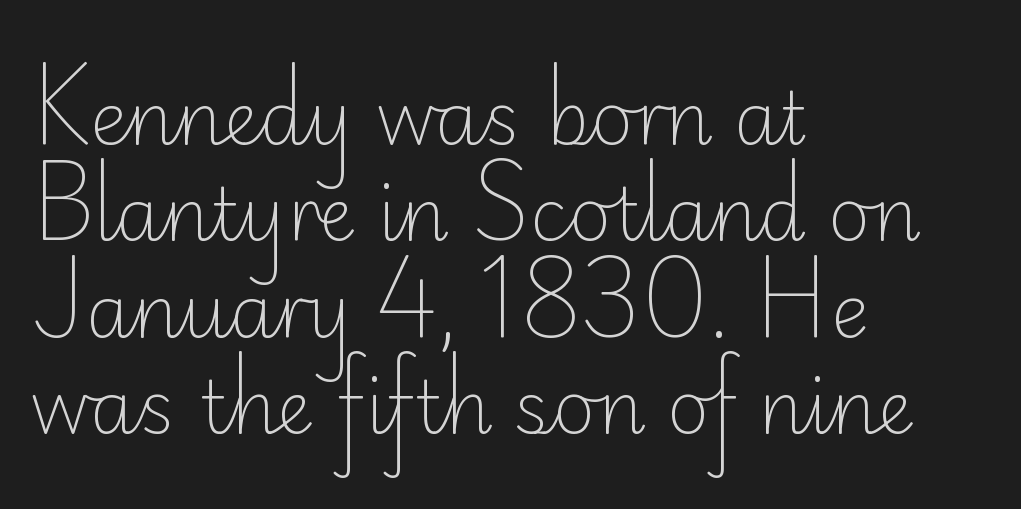
Q: Is the text bold? A: No.
Q: Is the text italic (slanted)? A: No, it is upright.
Q: Is the typeface a serif or a sans-serif typeface? A: Sans-serif.
Q: Is the text underlined? A: No.
Q: How is the paragraph aligned? A: Left-aligned.
Q: Is the spacing between letters normal or unusually wide? A: Normal.
Q: Is the spacing between lines tight, normal or loose? A: Normal.
Q: Width (condensed, normal, or wide)? A: Normal.
Q: Stroke contrast? A: Low.
Q: x-height? A: Small.
Q: Monospaced? A: No.
